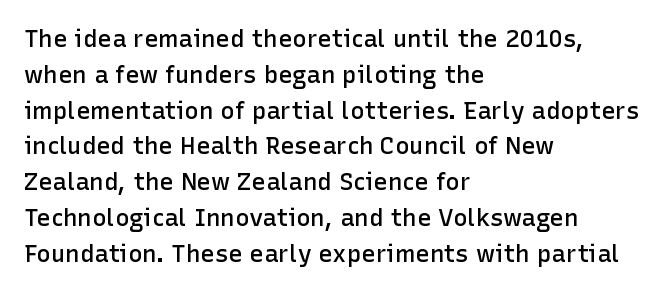
Does extra space separate the letters? No, they use regular spacing. Typographic density is moderately raised because the face is semibold. Do the letters lean? They stand straight. Each line starts at the same left margin while the right side varies. The line-height multiplier appears to be the usual default. Any mark beneath the type? The region is blank.
